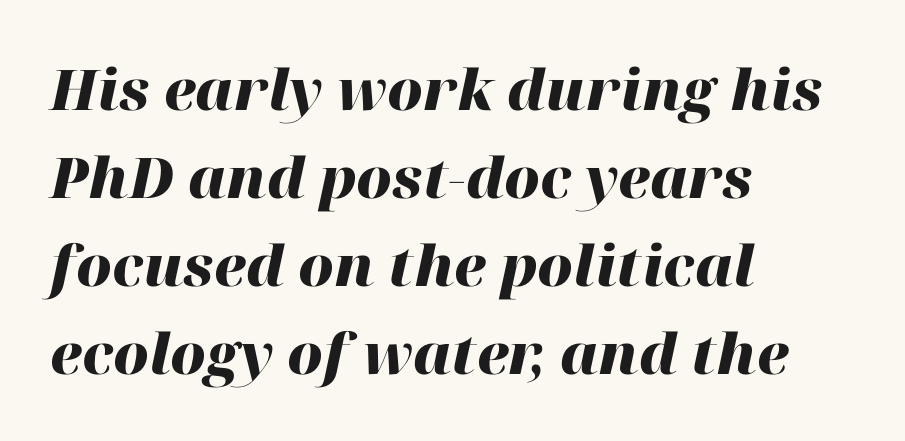
{"italic": "yes", "lean": "right", "slant_degrees": 12, "bold": "yes", "weight": "heavy", "width": "normal", "stroke_contrast": "high", "x_height": "medium", "monospaced": "no", "underline": "no", "align": "left", "line_spacing": "normal", "line_spacing_ratio": 1.57, "letter_spacing": "normal", "letter_spacing_em": 0.0, "glyph_px": 56}
